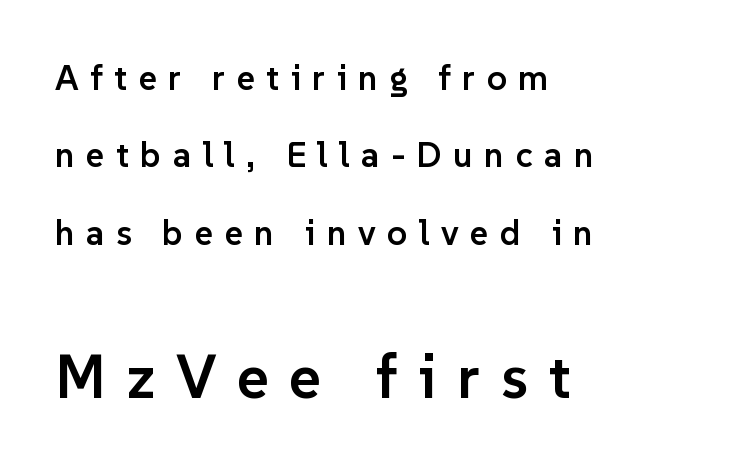
The image shows 62 px semibold sans-serif type, upright; set left-aligned, loose line spacing (2.21x), unusually wide letter spacing (+0.33 em), not underlined; the second (bottom) block is 1.77x larger; low stroke contrast and a medium x-height.
